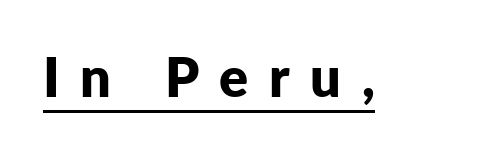
The image shows 54 px bold sans-serif type, upright; set unusually wide letter spacing (+0.38 em), underlined; low stroke contrast and a medium x-height.
